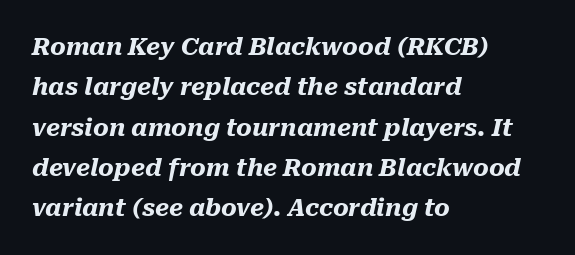
Default kerning and tracking; the words read as compact shapes. Stroke thickness is high; the sample reads as a true bold. Type without underlining. The lines sit at an ordinary, default distance from one another. Observe the lean: these are italic letterforms.
